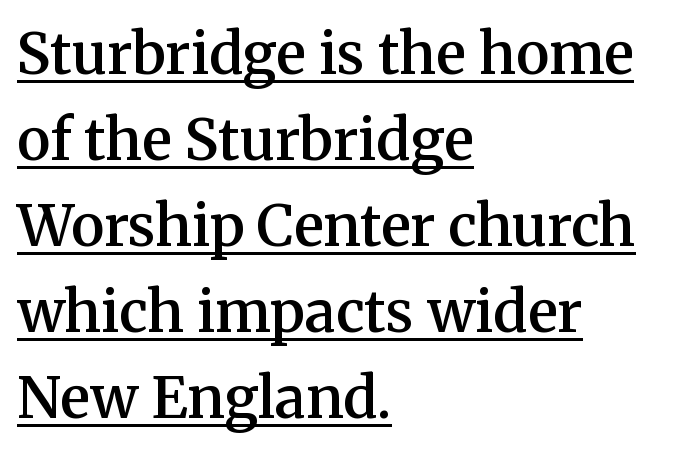
{"serif": "yes", "italic": "no", "bold": "semi", "weight": "semibold", "width": "normal", "stroke_contrast": "medium", "x_height": "medium", "monospaced": "no", "underline": "yes", "align": "left", "line_spacing": "normal", "line_spacing_ratio": 1.51, "letter_spacing": "normal", "letter_spacing_em": 0.0, "glyph_px": 57}
